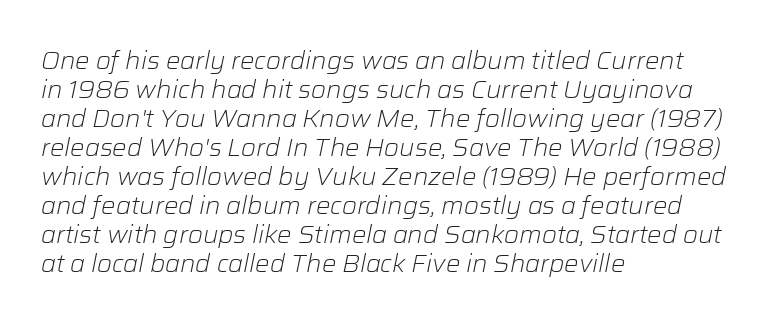
The type is set solid horizontally, with unmodified tracking. The strip under each line holds only bare page. This reads as an unemphasized weight, regular at the heaviest. Line beginnings align vertically; line endings do not. Quick note: italic.
